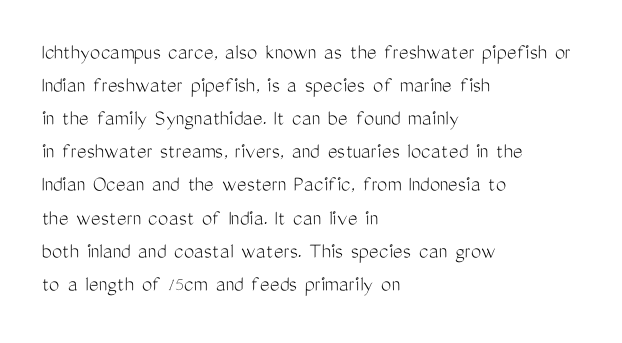
{"italic": "no", "bold": "no", "underline": "no", "align": "left", "line_spacing": "normal", "line_spacing_ratio": 1.44, "letter_spacing": "normal", "letter_spacing_em": 0.0, "glyph_px": 23}
